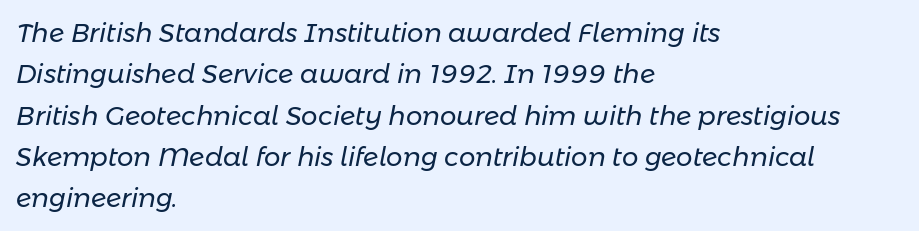
Q: Is the text bold? A: No.
Q: Is the text italic (slanted)? A: Yes, it leans right by about 11 degrees.
Q: Is the text underlined? A: No.
Q: How is the paragraph aligned? A: Left-aligned.
Q: Is the spacing between letters normal or unusually wide? A: Normal.
Q: Is the spacing between lines tight, normal or loose? A: Normal.
